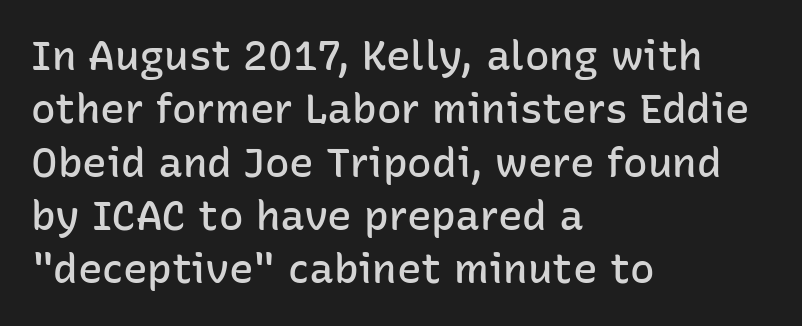
Q: Is the text bold? A: Semi-bold.
Q: Is the text italic (slanted)? A: No, it is upright.
Q: Is the typeface a serif or a sans-serif typeface? A: Sans-serif.
Q: Is the text underlined? A: No.
Q: How is the paragraph aligned? A: Left-aligned.
Q: Is the spacing between letters normal or unusually wide? A: Normal.
Q: Is the spacing between lines tight, normal or loose? A: Normal.
Q: Width (condensed, normal, or wide)? A: Normal.
Q: Stroke contrast? A: Low.
Q: x-height? A: Medium.
Q: Monospaced? A: No.
